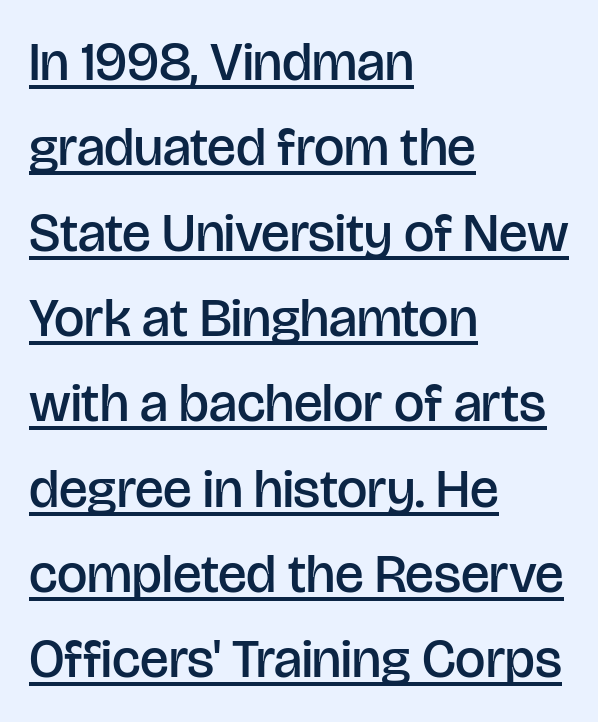
Q: Is the text bold? A: Semi-bold.
Q: Is the text italic (slanted)? A: No, it is upright.
Q: Is the typeface a serif or a sans-serif typeface? A: Sans-serif.
Q: Is the text underlined? A: Yes.
Q: How is the paragraph aligned? A: Left-aligned.
Q: Is the spacing between letters normal or unusually wide? A: Normal.
Q: Is the spacing between lines tight, normal or loose? A: Normal.
Q: Width (condensed, normal, or wide)? A: Normal.
Q: Stroke contrast? A: Low.
Q: x-height? A: Large.
Q: Monospaced? A: No.
